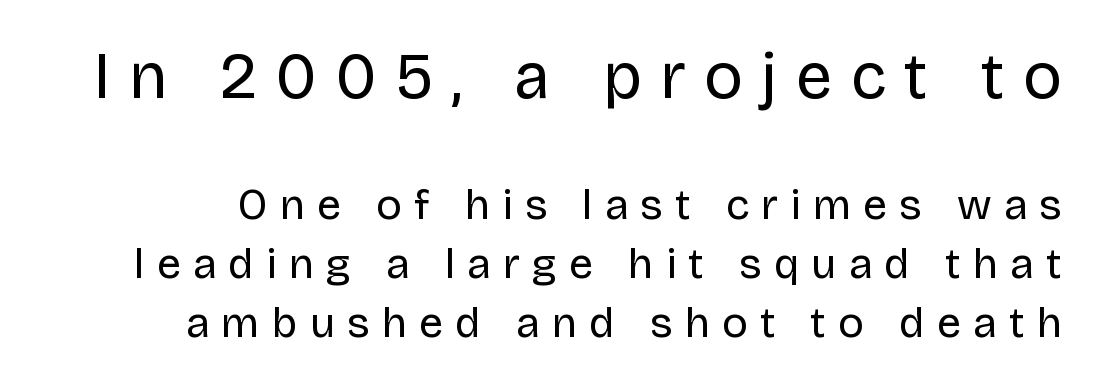
The image shows 65 px regular-weight sans-serif type, upright; set normal line spacing (1.38x), unusually wide letter spacing (+0.28 em), not underlined; the first (top) block is 1.51x larger; low stroke contrast and a large x-height.
